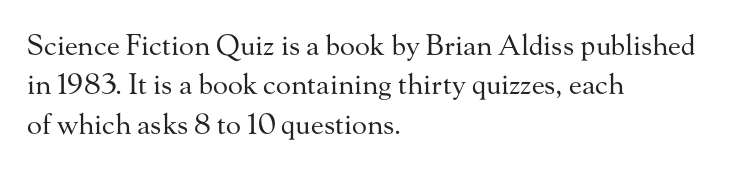
{"serif": "yes", "italic": "no", "bold": "no", "weight": "regular", "width": "normal", "stroke_contrast": "medium", "x_height": "small", "monospaced": "no", "underline": "no", "align": "left", "line_spacing": "normal", "line_spacing_ratio": 1.41, "letter_spacing": "normal", "letter_spacing_em": 0.0, "glyph_px": 28}
